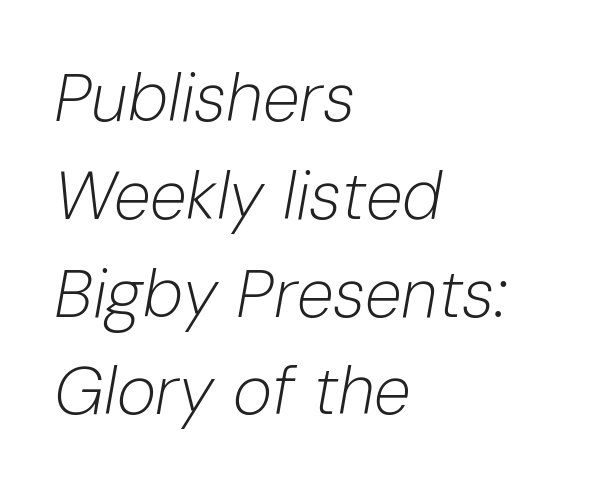
{"italic": "yes", "lean": "right", "slant_degrees": 10, "bold": "no", "weight": "light", "width": "normal", "stroke_contrast": "low", "x_height": "medium", "monospaced": "no", "underline": "no", "align": "left", "line_spacing": "normal", "line_spacing_ratio": 1.46, "letter_spacing": "normal", "letter_spacing_em": 0.0, "glyph_px": 67}
